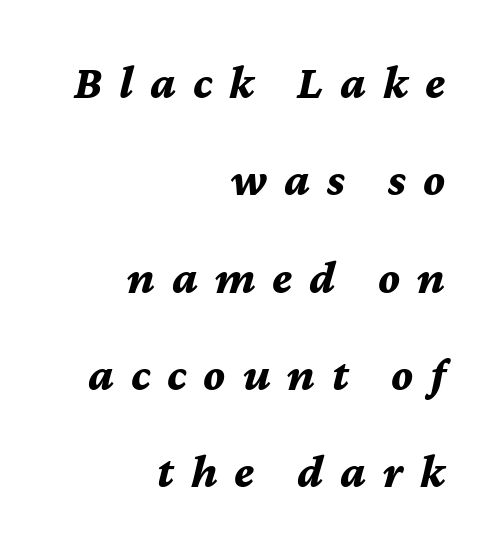
The foot of each line stays bare and open. Character widths vary here, with narrow letters taking less room than wide ones. A typesetter would call this heavily tracked-out type. Italic: yes, the glyphs are oblique.
